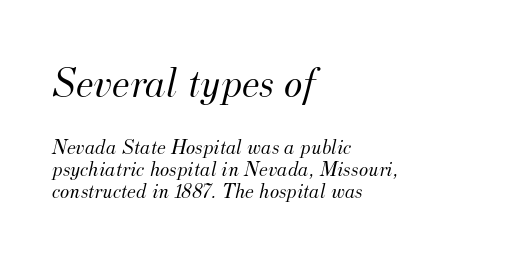
The image shows 44 px light serif type, italic (leaning right); set left-aligned, tight line spacing (1.0x), normal letter spacing, not underlined; the first (top) block is 2.0x larger; medium stroke contrast and a small x-height.
